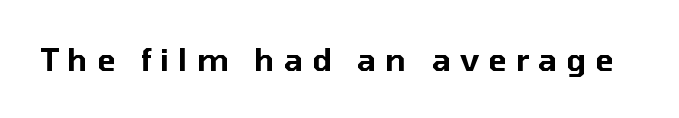
Q: Is the text italic (slanted)? A: No, it is upright.
Q: Is the typeface a serif or a sans-serif typeface? A: Sans-serif.
Q: Is the text underlined? A: No.
Q: Is the spacing between letters normal or unusually wide? A: Unusually wide.
Q: Width (condensed, normal, or wide)? A: Normal.
Q: Stroke contrast? A: Low.
Q: x-height? A: Medium.
Q: Monospaced? A: No.
